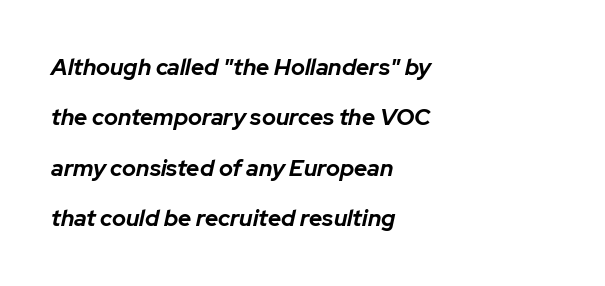
Notice how the passage keeps a crisp vertical edge on the left only. A clean baseline with only descenders dipping below it. Typesetter's note: full bold, strokes at maximum text heaviness. Here the glyphs are tracked normally, forming tight word shapes. You could fit nearly another row in the gap between these rows.
